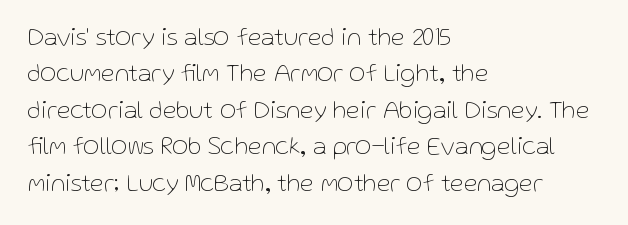
The image shows 25 px text type, upright; set left-aligned, normal line spacing (1.46x), normal letter spacing, not underlined.
